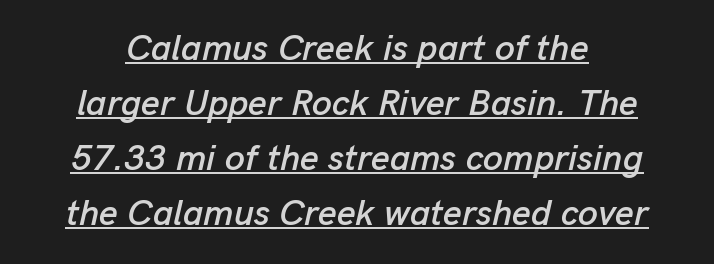
Beneath each row of characters lies a ruled line. Vertically, the passage feels balanced, rows spaced as you'd expect. Do the characters align in a grid? No, the font is proportional. Nobody touched the tracking dial on this one. Yep, that's italic — everything's leaning.
